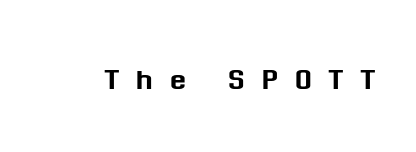
The image shows 38 px sans-serif type, upright; set unusually wide letter spacing (+0.43 em), not underlined; medium stroke contrast and a medium x-height.
